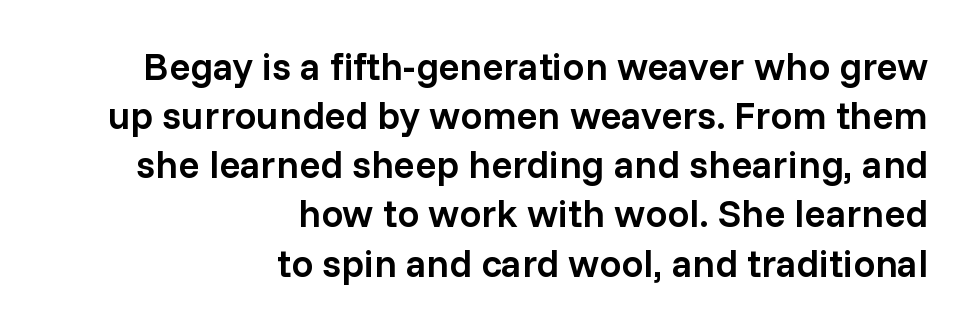
{"serif": "no", "italic": "no", "bold": "semi", "weight": "semibold", "width": "normal", "stroke_contrast": "low", "x_height": "medium", "monospaced": "no", "underline": "no", "align": "right", "line_spacing": "normal", "line_spacing_ratio": 1.26, "letter_spacing": "normal", "letter_spacing_em": 0.0, "glyph_px": 39}
